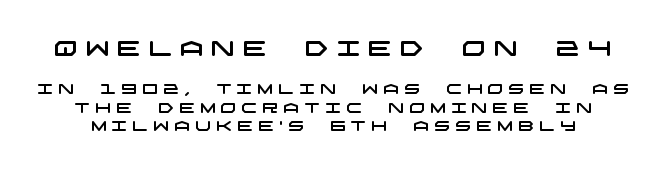
Size hierarchy here favors the leading block over the trailing one. Has an underline been added? It has not. These lines sit exactly where default settings would place them. Someone cranked the tracking dial way up on this one.
